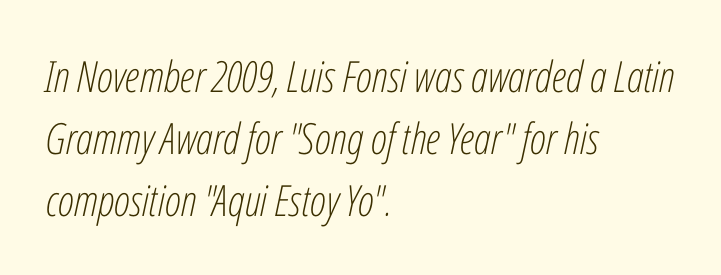
The image shows 43 px light, condensed type, italic (leaning right); set left-aligned, normal line spacing (1.44x), normal letter spacing, not underlined; low stroke contrast and a medium x-height.
